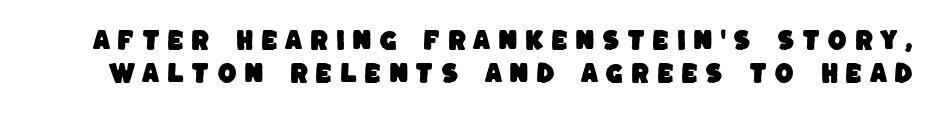
{"underline": "no", "line_spacing": "normal", "line_spacing_ratio": 1.52, "letter_spacing": "wide", "letter_spacing_em": 0.33, "glyph_px": 22}
